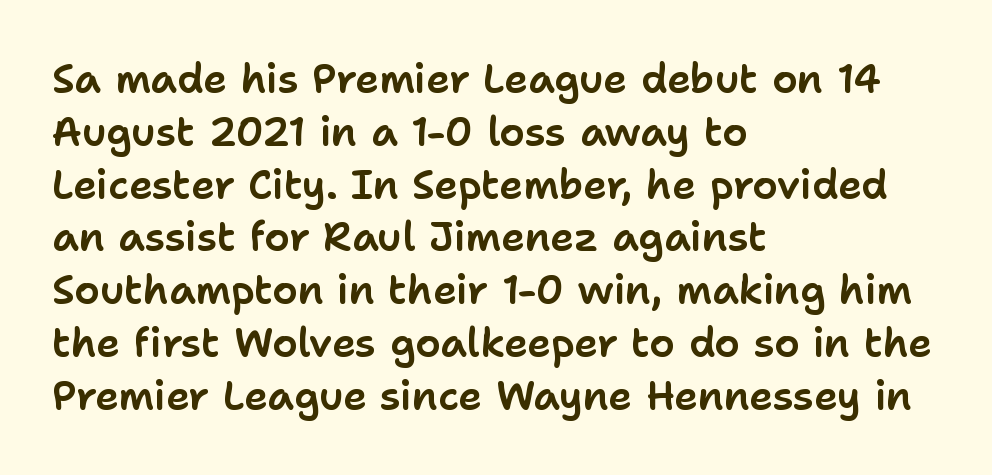
Q: Is the text italic (slanted)? A: No, it is upright.
Q: Is the typeface a serif or a sans-serif typeface? A: Sans-serif.
Q: Is the text underlined? A: No.
Q: How is the paragraph aligned? A: Left-aligned.
Q: Is the spacing between letters normal or unusually wide? A: Normal.
Q: Is the spacing between lines tight, normal or loose? A: Normal.
Q: Width (condensed, normal, or wide)? A: Normal.
Q: Stroke contrast? A: Low.
Q: x-height? A: Medium.
Q: Monospaced? A: No.
